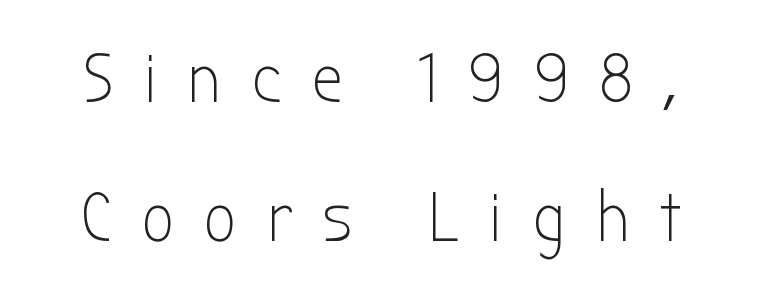
{"serif": "no", "italic": "no", "bold": "no", "weight": "light", "width": "condensed", "stroke_contrast": "low", "x_height": "medium", "monospaced": "no", "underline": "no", "line_spacing": "loose", "line_spacing_ratio": 1.98, "letter_spacing": "wide", "letter_spacing_em": 0.44, "glyph_px": 70}
